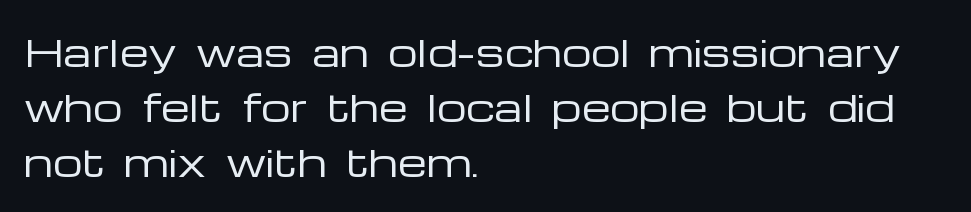
The face used here is proportionally spaced, like ordinary book or web type. Students, observe: this is what conventionally led text looks like. Students, note that the glyphs here touch the page at normal intervals. Letters rest on an invisible, unmarked baseline.
